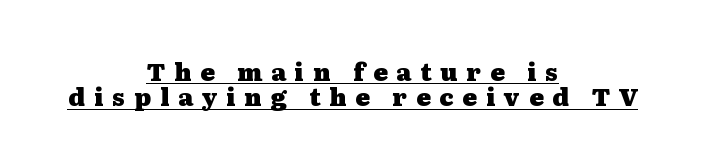
Here the glyphs are tracked loosely, breaking word shapes into spaced letters. Reading down the column, the eye jumps only a short way to each next line. Emphasis is given by a line drawn under the lettering. One-word summary of the alignment: center. The lettering stays uniformly vertical, giving the passage a roman look.
